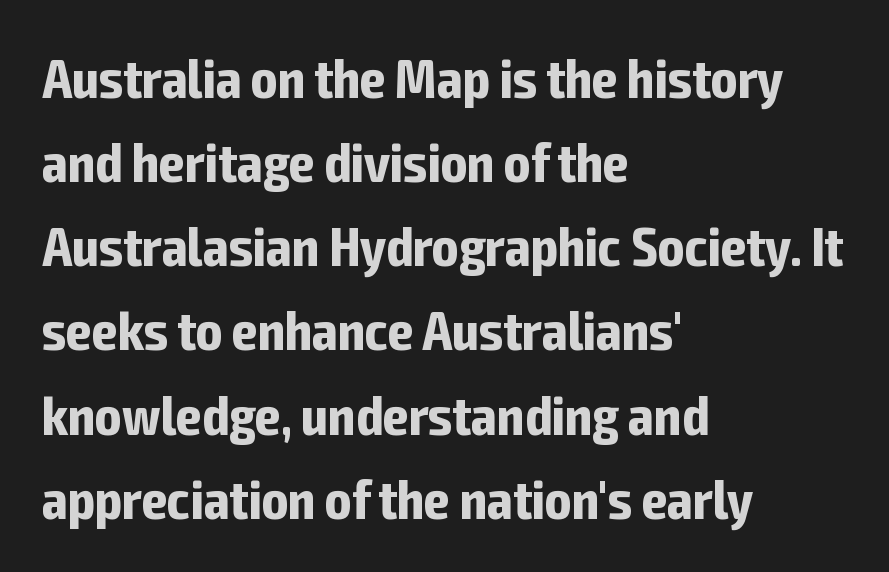
Vertically, the passage feels balanced, rows spaced as you'd expect. Each glyph is drawn with heavy, bold strokes. These lines are rendered in a variable-pitch font. The passage is arranged the way most books set body copy — flush left. The gaps between neighbouring characters are ordinary and unremarkable.
